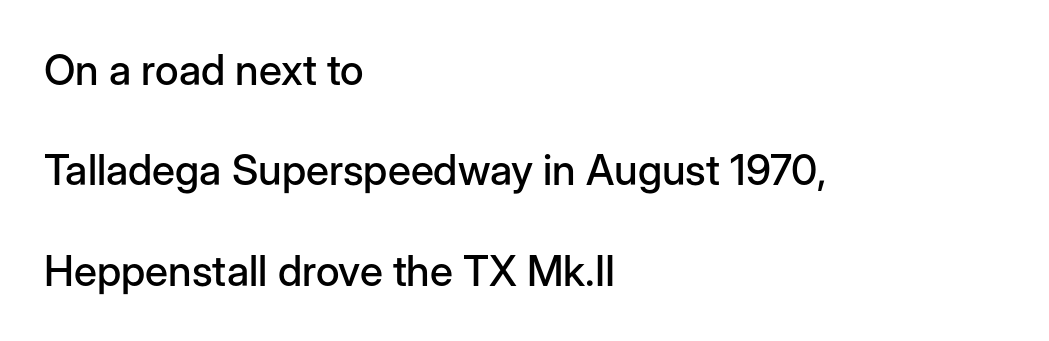
The block of text is sparse from top to bottom, with ample space between rows. This rendering features lettering with no underline. This rendering leaves character spacing at its baseline value. Looks like regular typesetting: each glyph gets only the width it needs. The letters stand straight up with perfectly vertical stems.
